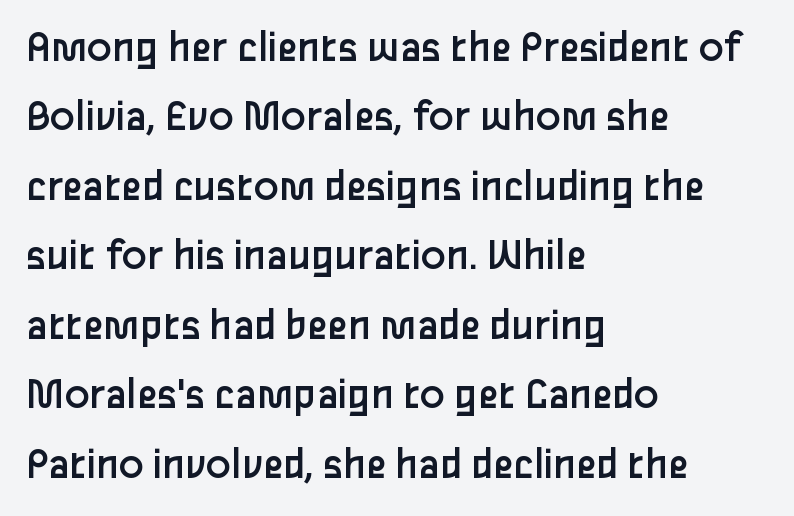
Q: Is the text bold? A: No.
Q: Is the text italic (slanted)? A: No, it is upright.
Q: Is the typeface a serif or a sans-serif typeface? A: Sans-serif.
Q: Is the text underlined? A: No.
Q: How is the paragraph aligned? A: Left-aligned.
Q: Is the spacing between letters normal or unusually wide? A: Normal.
Q: Is the spacing between lines tight, normal or loose? A: Normal.
Q: Width (condensed, normal, or wide)? A: Normal.
Q: Stroke contrast? A: Low.
Q: x-height? A: Medium.
Q: Monospaced? A: No.
